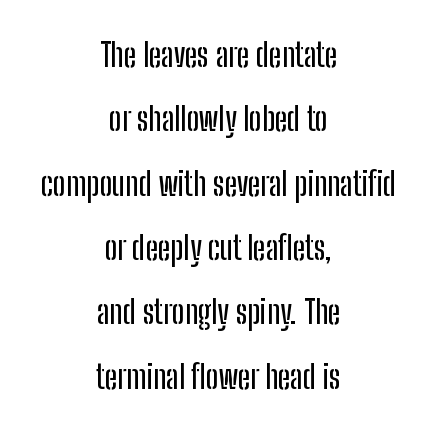
Q: Is the text italic (slanted)? A: No, it is upright.
Q: Is the typeface a serif or a sans-serif typeface? A: Sans-serif.
Q: Is the text underlined? A: No.
Q: How is the paragraph aligned? A: Centered.
Q: Is the spacing between letters normal or unusually wide? A: Normal.
Q: Is the spacing between lines tight, normal or loose? A: Loose.
Q: Width (condensed, normal, or wide)? A: Condensed.
Q: Stroke contrast? A: Low.
Q: x-height? A: Medium.
Q: Monospaced? A: No.
